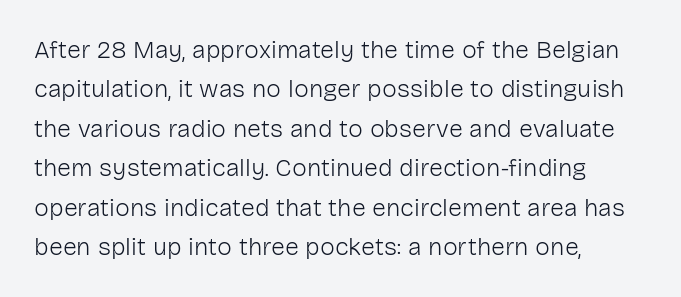
This block has exactly the height ordinary leading produces. Heft: none added — not bold. The face used here is rendered with its standard letterfit. Horizontally, the lines are justified to the leading edge only.
